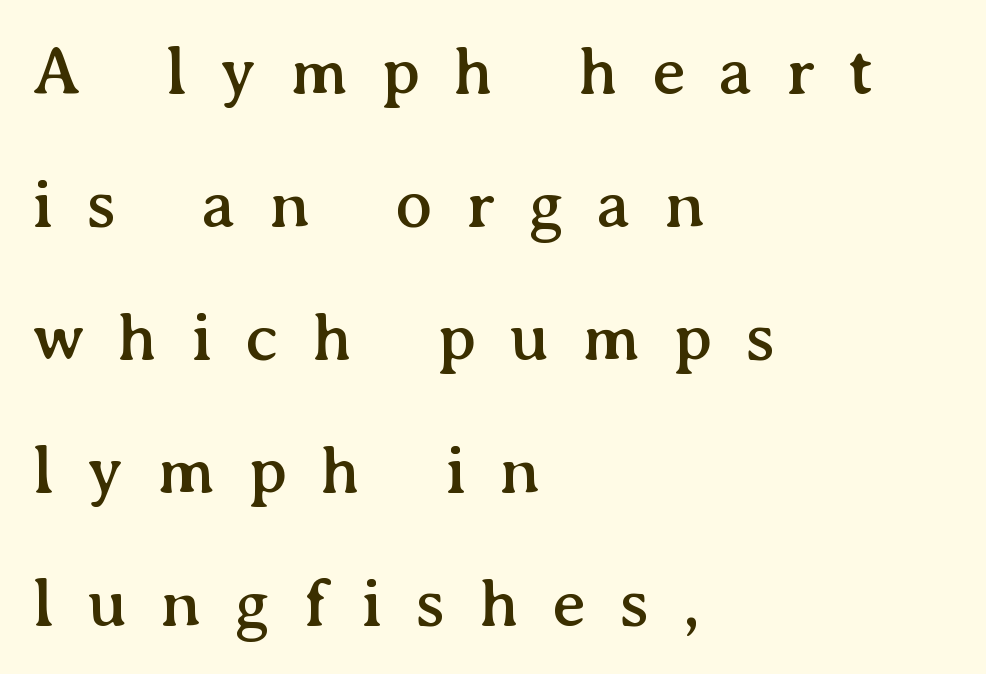
Does the type have serifs? Yes, each stem ends in a small foot. Where is the straight margin? On the left. Each letter keeps its own natural width here, so spacing adapts to shape. The space beneath each line is pristine and unruled. Regarding leading, the lines here are spaced well apart. Quick note: not italic, upright.
